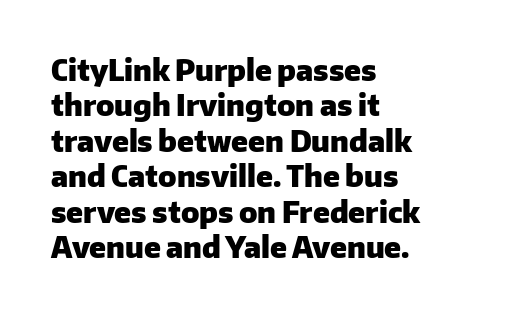
Q: Is the text bold? A: Yes.
Q: Is the text italic (slanted)? A: No, it is upright.
Q: Is the typeface a serif or a sans-serif typeface? A: Sans-serif.
Q: Is the text underlined? A: No.
Q: How is the paragraph aligned? A: Left-aligned.
Q: Is the spacing between letters normal or unusually wide? A: Normal.
Q: Width (condensed, normal, or wide)? A: Normal.
Q: Stroke contrast? A: Low.
Q: x-height? A: Medium.
Q: Monospaced? A: No.
